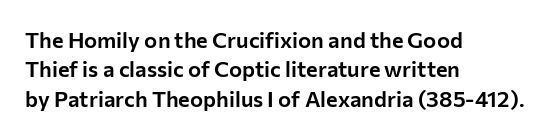
Q: Is the text italic (slanted)? A: No, it is upright.
Q: Is the text underlined? A: No.
Q: How is the paragraph aligned? A: Left-aligned.
Q: Is the spacing between letters normal or unusually wide? A: Normal.
Q: Is the spacing between lines tight, normal or loose? A: Normal.
